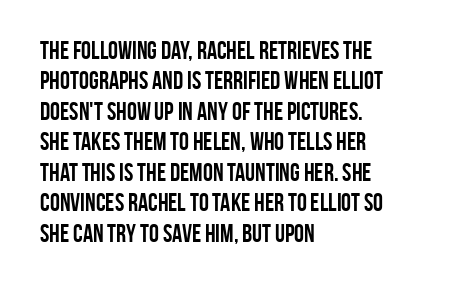
{"italic": "no", "bold": "yes", "underline": "no", "align": "left", "line_spacing_ratio": 1.22, "letter_spacing": "normal", "letter_spacing_em": 0.0, "glyph_px": 25}
